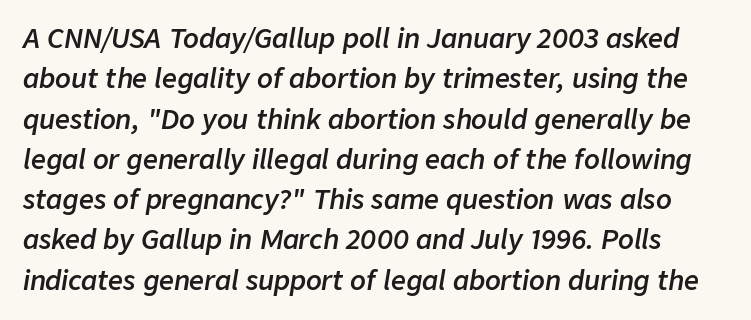
The image shows 26 px text type, italic (leaning right); set normal line spacing (1.55x), normal letter spacing, not underlined.
